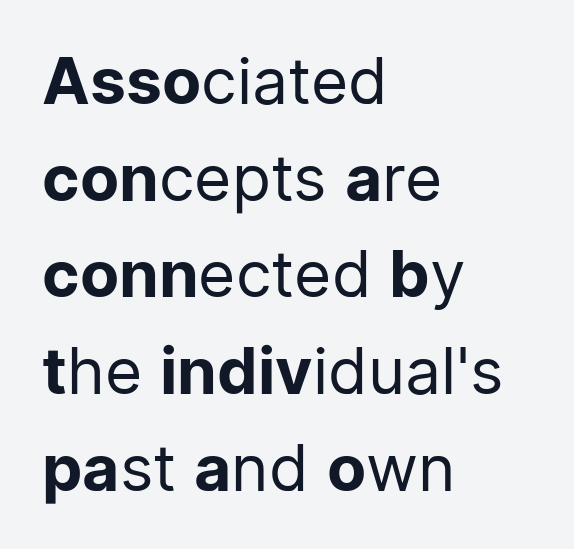
Q: Is the text bold? A: No.
Q: Is the text italic (slanted)? A: No, it is upright.
Q: Is the typeface a serif or a sans-serif typeface? A: Sans-serif.
Q: Is the text underlined? A: No.
Q: How is the paragraph aligned? A: Left-aligned.
Q: Is the spacing between letters normal or unusually wide? A: Normal.
Q: Is the spacing between lines tight, normal or loose? A: Normal.
Q: Width (condensed, normal, or wide)? A: Normal.
Q: Stroke contrast? A: Low.
Q: x-height? A: Medium.
Q: Monospaced? A: No.
